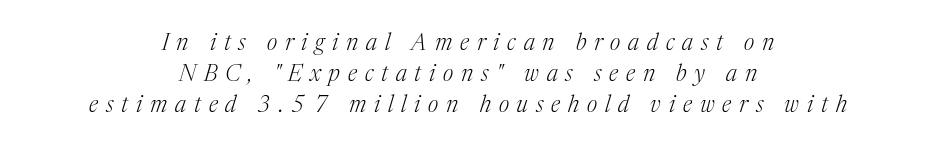
{"italic": "yes", "lean": "right", "slant_degrees": 17, "bold": "no", "underline": "no", "align": "center", "line_spacing": "normal", "line_spacing_ratio": 1.35, "letter_spacing": "wide", "letter_spacing_em": 0.34, "glyph_px": 23}
